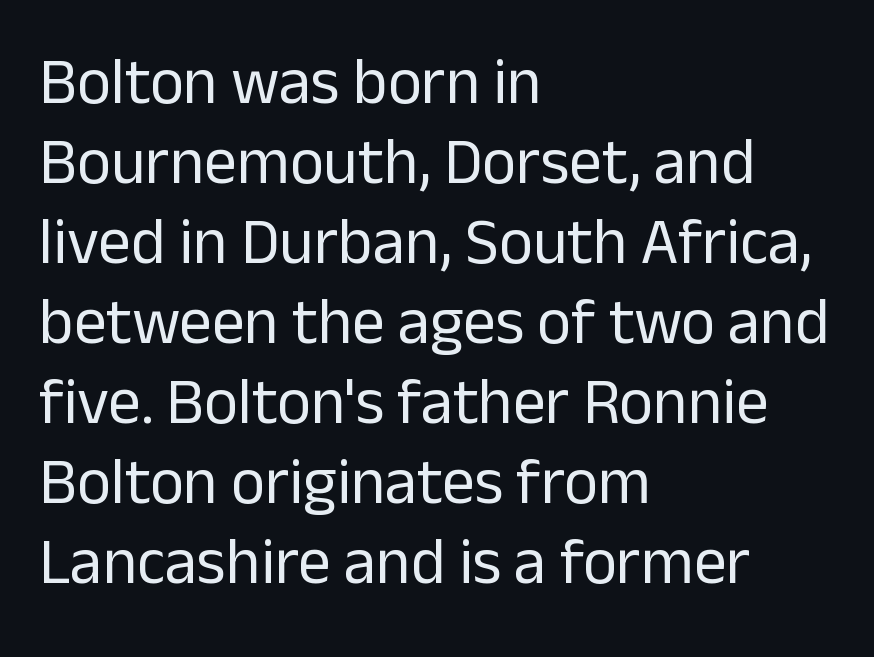
The image shows 65 px regular-weight sans-serif type, upright; set left-aligned, line spacing 1.23x, normal letter spacing, not underlined; low stroke contrast and a medium x-height.
